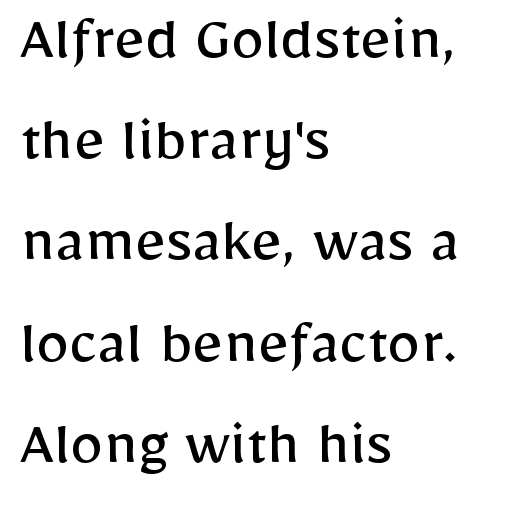
{"serif": "no", "italic": "no", "bold": "no", "weight": "regular", "width": "normal", "stroke_contrast": "low", "x_height": "medium", "monospaced": "no", "underline": "no", "align": "left", "line_spacing": "normal", "line_spacing_ratio": 1.51, "letter_spacing": "normal", "letter_spacing_em": 0.0, "glyph_px": 67}
